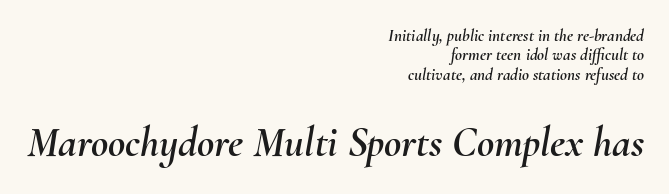
Q: Is the text italic (slanted)? A: Yes, it leans right by about 10 degrees.
Q: Is the text underlined? A: No.
Q: How is the paragraph aligned? A: Right-aligned.
Q: Is the spacing between letters normal or unusually wide? A: Normal.
Q: Is the spacing between lines tight, normal or loose? A: Tight.
Q: Which block of text is set in a larger size, the first (top) or the second (bottom)? A: The second (bottom) one.
Q: Width (condensed, normal, or wide)? A: Normal.
Q: Stroke contrast? A: Medium.
Q: x-height? A: Small.
Q: Monospaced? A: No.
